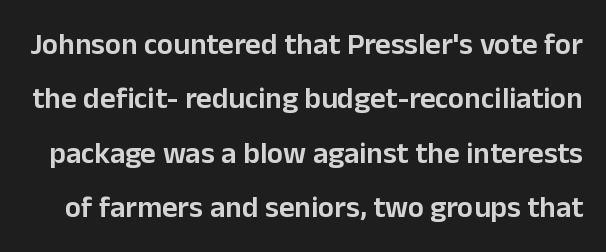
{"serif": "no", "italic": "no", "bold": "semi", "weight": "semibold", "width": "normal", "stroke_contrast": "low", "x_height": "medium", "monospaced": "no", "underline": "no", "line_spacing_ratio": 1.81, "letter_spacing": "normal", "letter_spacing_em": 0.0, "glyph_px": 30}
